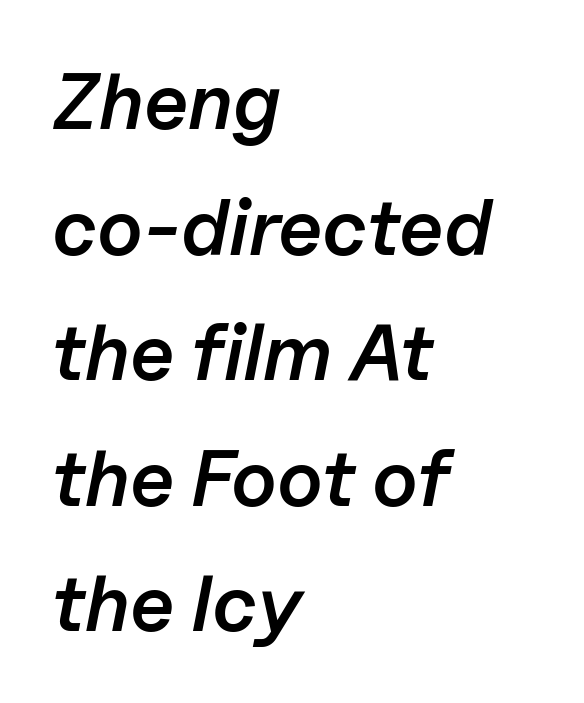
{"italic": "yes", "lean": "right", "slant_degrees": 11, "bold": "semi", "weight": "semibold", "width": "normal", "stroke_contrast": "low", "x_height": "medium", "monospaced": "no", "underline": "no", "align": "left", "line_spacing": "normal", "line_spacing_ratio": 1.59, "letter_spacing": "normal", "letter_spacing_em": 0.0, "glyph_px": 79}
